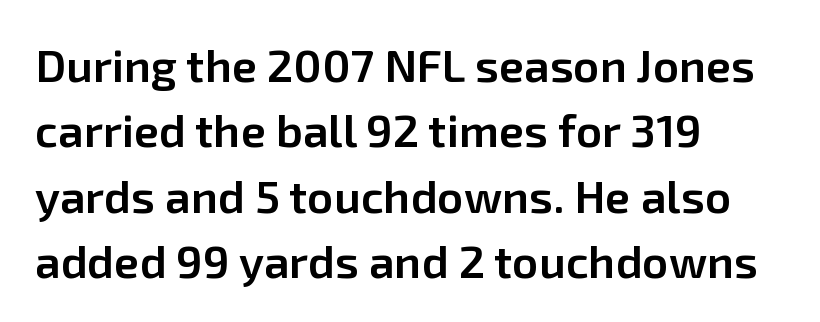
{"serif": "no", "italic": "no", "bold": "semi", "weight": "semibold", "width": "normal", "stroke_contrast": "low", "x_height": "medium", "monospaced": "no", "underline": "no", "align": "left", "line_spacing": "normal", "line_spacing_ratio": 1.42, "letter_spacing": "normal", "letter_spacing_em": 0.0, "glyph_px": 46}
